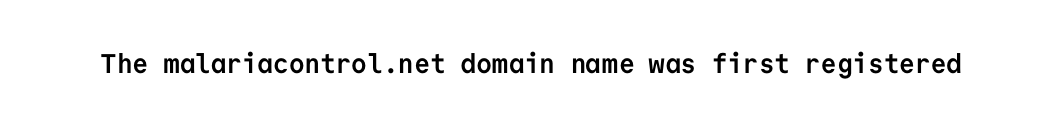
{"italic": "no", "bold": "yes", "underline": "no", "letter_spacing": "normal", "letter_spacing_em": 0.0, "glyph_px": 27}
